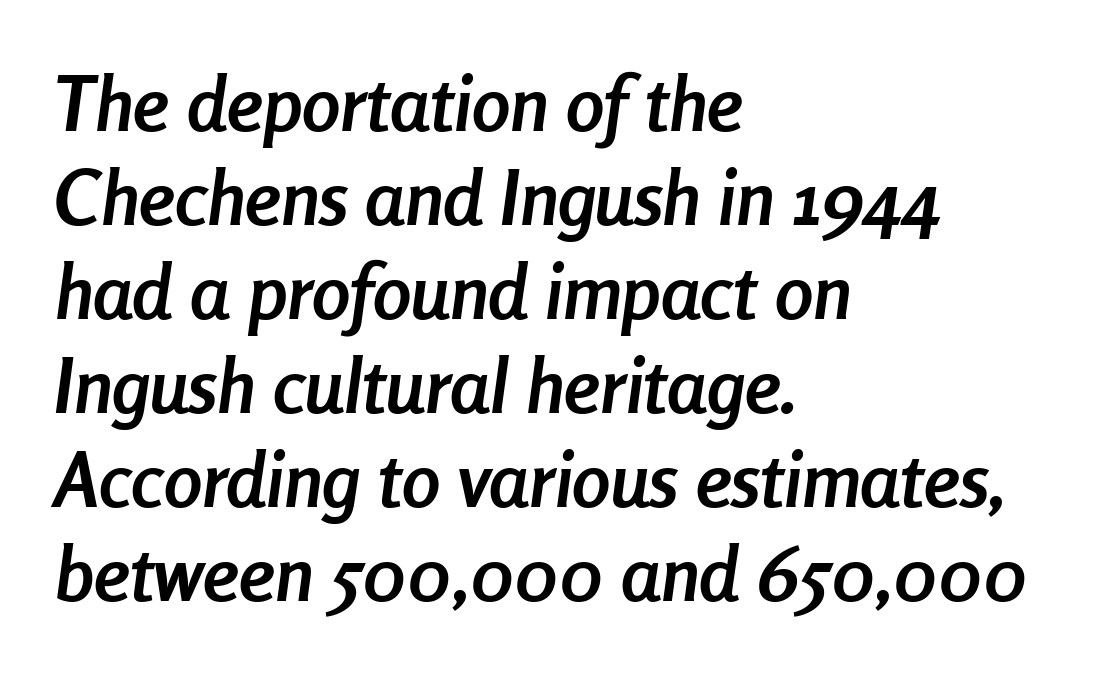
Every row of glyphs begins at an identical x-position on the left. The gap between lines stays unmarked. This is heavy type, rendered in bold. These lines keep a tight, regular rhythm from letter to letter. The face used here is proportionally spaced, like ordinary book or web type. The font's italic variant was chosen for this text.
